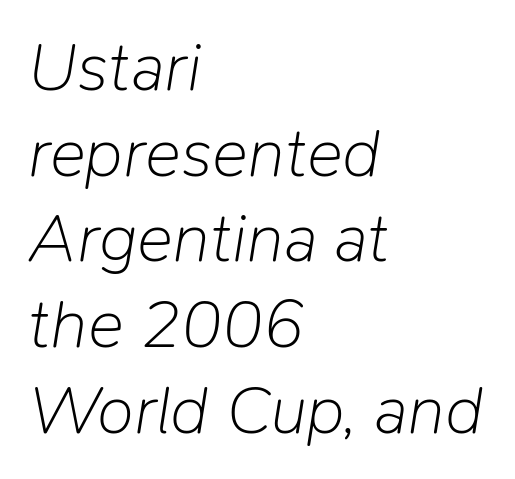
{"italic": "yes", "lean": "right", "slant_degrees": 9, "bold": "no", "weight": "light", "width": "normal", "stroke_contrast": "low", "x_height": "medium", "monospaced": "no", "underline": "no", "align": "left", "line_spacing": "normal", "line_spacing_ratio": 1.26, "letter_spacing": "normal", "letter_spacing_em": 0.0, "glyph_px": 68}
